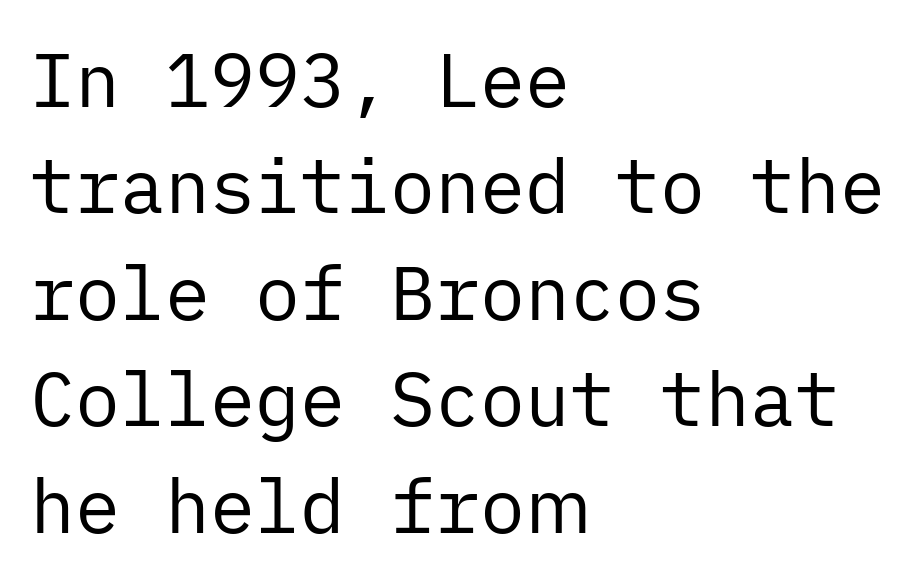
Q: Is the text bold? A: No.
Q: Is the text italic (slanted)? A: No, it is upright.
Q: Is the typeface a serif or a sans-serif typeface? A: Sans-serif.
Q: Is the text underlined? A: No.
Q: How is the paragraph aligned? A: Left-aligned.
Q: Is the spacing between letters normal or unusually wide? A: Normal.
Q: Is the spacing between lines tight, normal or loose? A: Normal.
Q: Width (condensed, normal, or wide)? A: Normal.
Q: Stroke contrast? A: Low.
Q: x-height? A: Medium.
